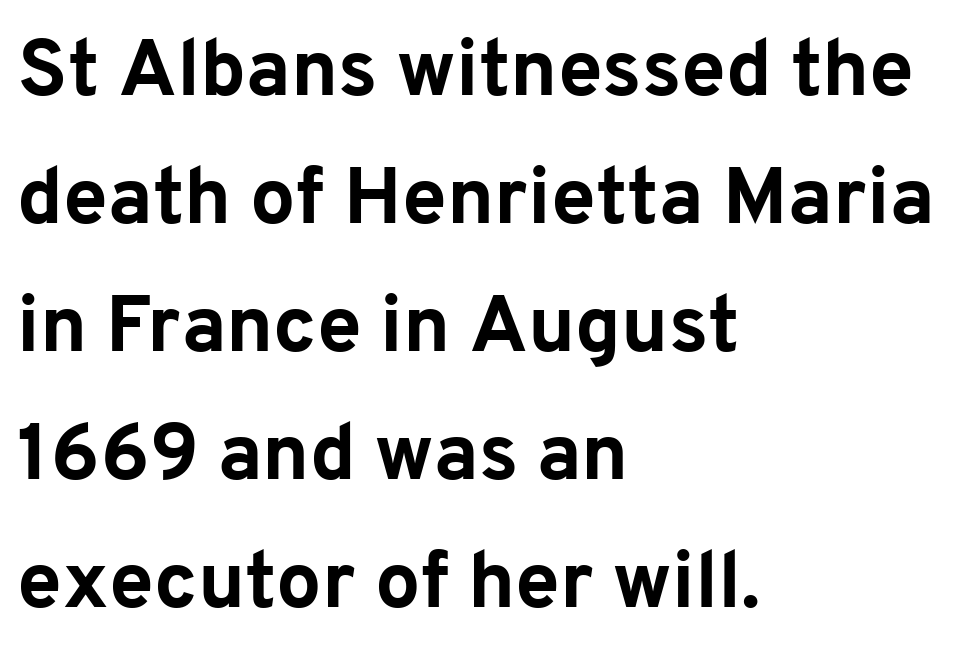
{"serif": "no", "italic": "no", "bold": "yes", "weight": "bold", "width": "normal", "stroke_contrast": "low", "x_height": "medium", "monospaced": "no", "underline": "no", "align": "left", "line_spacing": "normal", "line_spacing_ratio": 1.6, "letter_spacing": "normal", "letter_spacing_em": 0.0, "glyph_px": 80}
